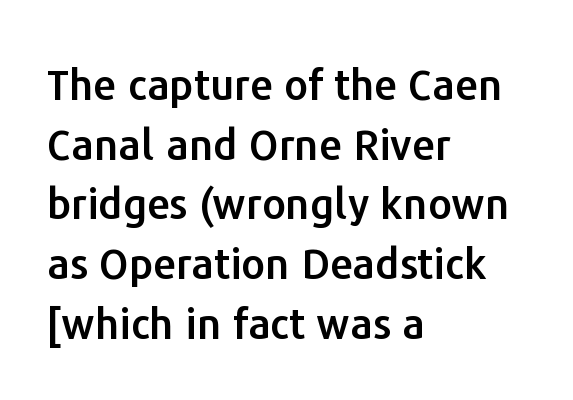
{"serif": "no", "italic": "no", "width": "normal", "stroke_contrast": "low", "x_height": "medium", "monospaced": "no", "underline": "no", "align": "left", "line_spacing": "normal", "line_spacing_ratio": 1.42, "letter_spacing": "normal", "letter_spacing_em": 0.0, "glyph_px": 42}
